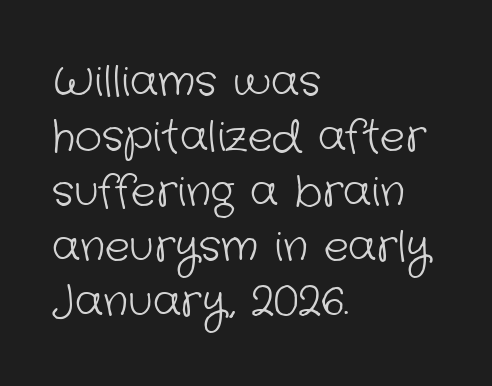
The image shows 42 px light sans-serif type; set left-aligned, normal line spacing (1.31x), normal letter spacing, not underlined; low stroke contrast and a medium x-height.
